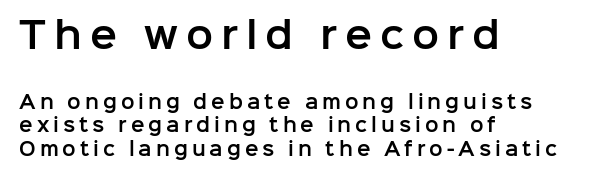
Every stem runs plumb, perpendicular to the baseline. The passage is arranged the way most books set body copy — flush left. Characters follow at a spacing far wider than the type designer built in. Spacing verdict: proportional, widths tailored to each character. This sample keeps an unexceptional amount of space between lines.
